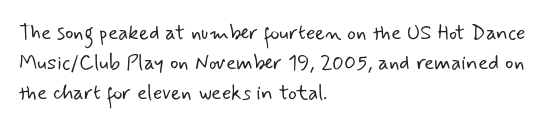
The image shows 21 px text type; set left-aligned, normal line spacing (1.43x), normal letter spacing, not underlined.
